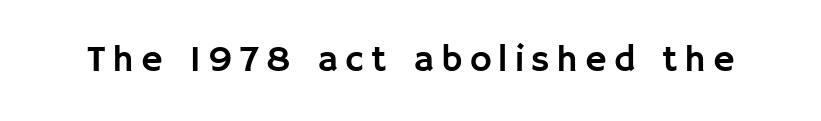
{"serif": "no", "italic": "no", "width": "normal", "stroke_contrast": "low", "x_height": "large", "monospaced": "no", "underline": "no", "glyph_px": 37}
